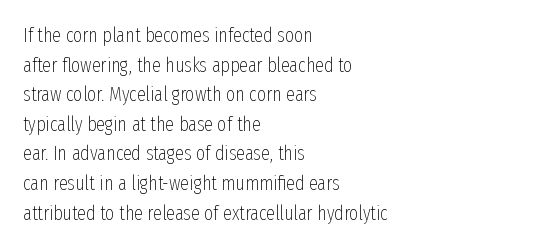
Q: Is the text bold? A: No.
Q: Is the text italic (slanted)? A: No, it is upright.
Q: Is the text underlined? A: No.
Q: How is the paragraph aligned? A: Left-aligned.
Q: Is the spacing between letters normal or unusually wide? A: Normal.
Q: Is the spacing between lines tight, normal or loose? A: Normal.
